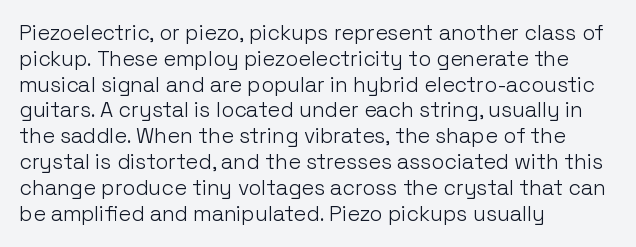
{"italic": "no", "bold": "no", "underline": "no", "align": "left", "line_spacing_ratio": 1.23, "letter_spacing": "normal", "letter_spacing_em": 0.0, "glyph_px": 21}
